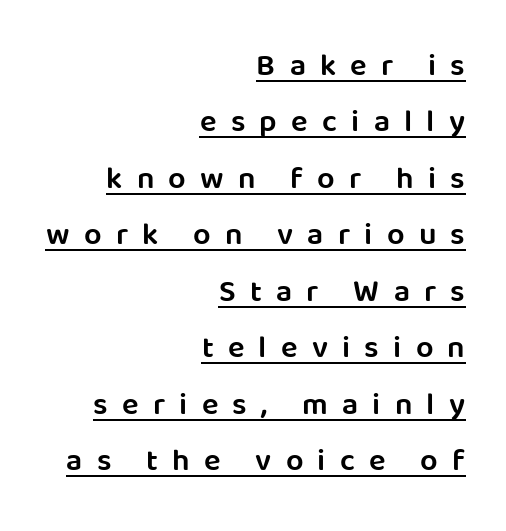
Q: Is the text bold? A: Semi-bold.
Q: Is the text italic (slanted)? A: No, it is upright.
Q: Is the typeface a serif or a sans-serif typeface? A: Sans-serif.
Q: Is the text underlined? A: Yes.
Q: How is the paragraph aligned? A: Right-aligned.
Q: Is the spacing between letters normal or unusually wide? A: Unusually wide.
Q: Width (condensed, normal, or wide)? A: Normal.
Q: Stroke contrast? A: Low.
Q: x-height? A: Large.
Q: Monospaced? A: No.
